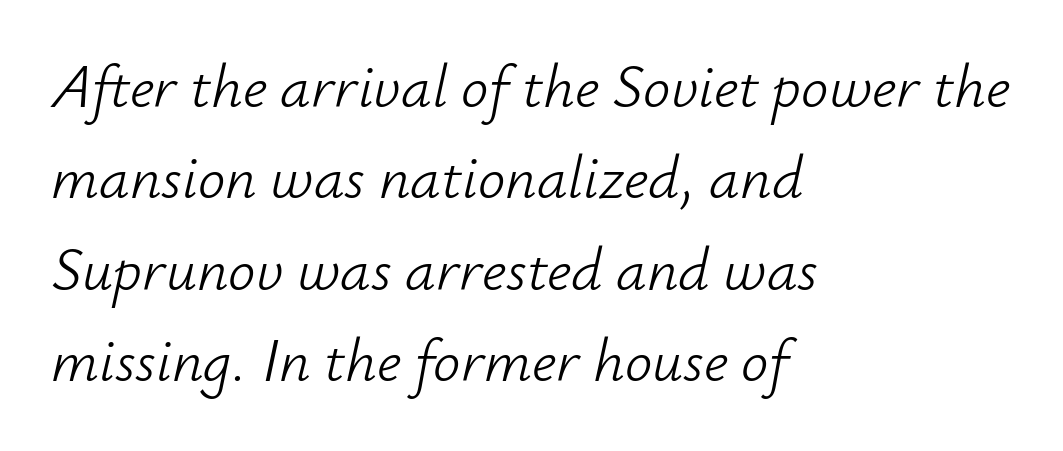
Q: Is the text bold? A: No.
Q: Is the text italic (slanted)? A: Yes, it leans right by about 12 degrees.
Q: Is the text underlined? A: No.
Q: How is the paragraph aligned? A: Left-aligned.
Q: Is the spacing between letters normal or unusually wide? A: Normal.
Q: Is the spacing between lines tight, normal or loose? A: Normal.
Q: Width (condensed, normal, or wide)? A: Normal.
Q: Stroke contrast? A: Low.
Q: x-height? A: Small.
Q: Monospaced? A: No.
